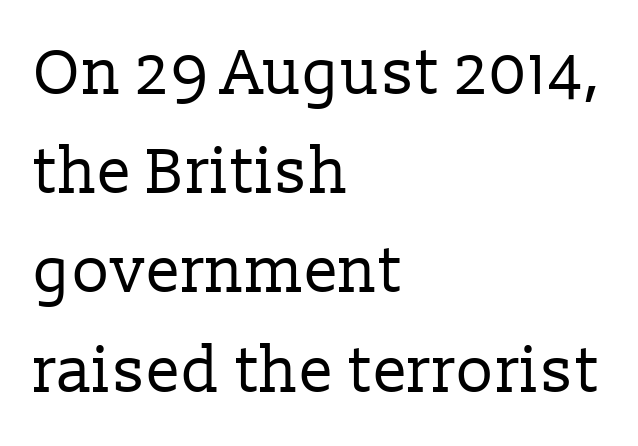
Q: Is the text bold? A: No.
Q: Is the text italic (slanted)? A: No, it is upright.
Q: Is the typeface a serif or a sans-serif typeface? A: Serif.
Q: Is the text underlined? A: No.
Q: How is the paragraph aligned? A: Left-aligned.
Q: Is the spacing between letters normal or unusually wide? A: Normal.
Q: Is the spacing between lines tight, normal or loose? A: Normal.
Q: Width (condensed, normal, or wide)? A: Normal.
Q: Stroke contrast? A: Low.
Q: x-height? A: Medium.
Q: Monospaced? A: No.
